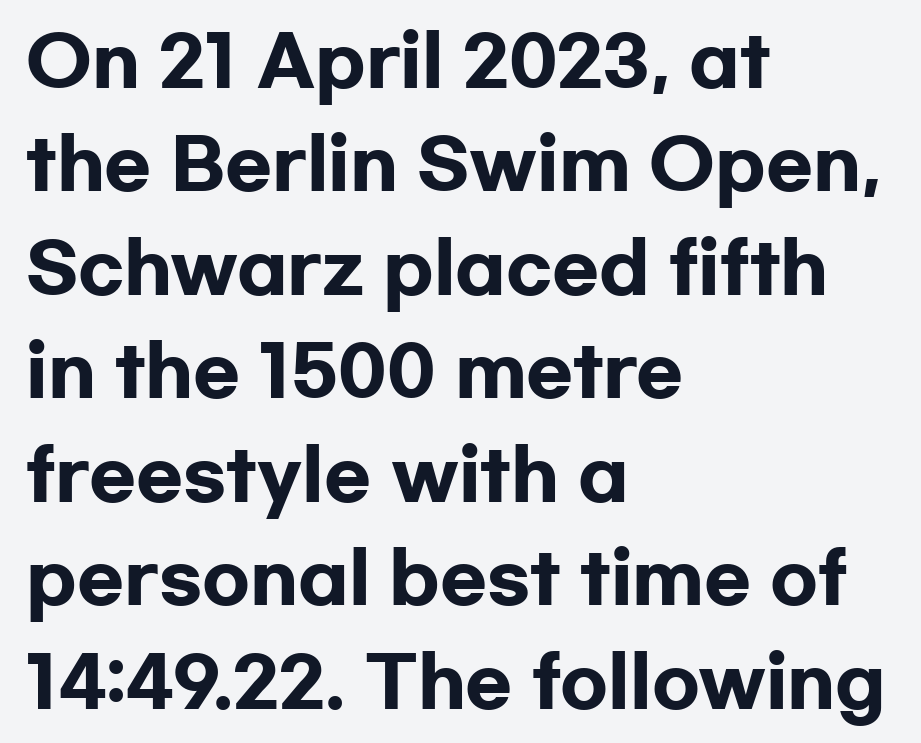
Horizontal bands of white between lines are of average thickness. Notice how thick the strokes are: this is what a full bold looks like. The passage shown is typed in a proportional face where columns would drift. Characters follow at the spacing the type designer built in. Nope, not italic — everything's standing straight. Rule under the text: the space is simply empty.
